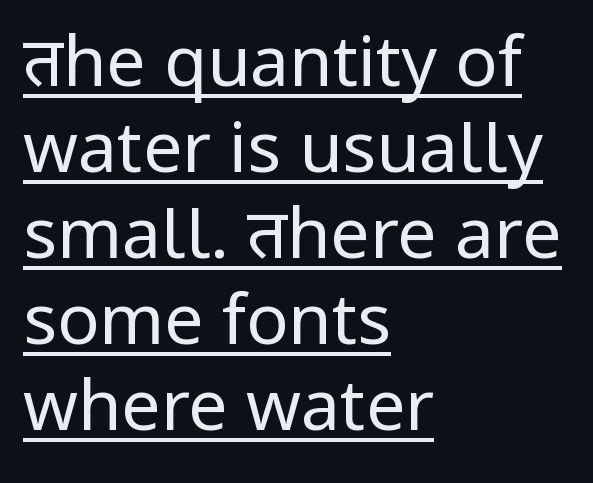
The image shows 70 px regular-weight sans-serif type, upright; set left-aligned, line spacing 1.23x, normal letter spacing, underlined; low stroke contrast and a medium x-height.
